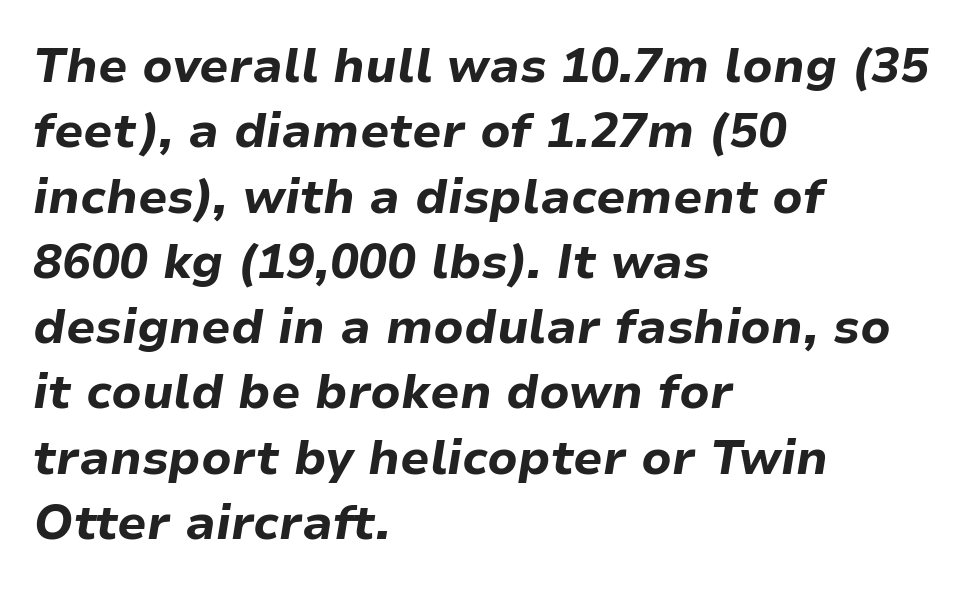
Q: Is the text bold? A: Yes.
Q: Is the text italic (slanted)? A: Yes, it leans right by about 9 degrees.
Q: Is the text underlined? A: No.
Q: How is the paragraph aligned? A: Left-aligned.
Q: Is the spacing between letters normal or unusually wide? A: Normal.
Q: Is the spacing between lines tight, normal or loose? A: Normal.
Q: Width (condensed, normal, or wide)? A: Normal.
Q: Stroke contrast? A: Low.
Q: x-height? A: Medium.
Q: Monospaced? A: No.
